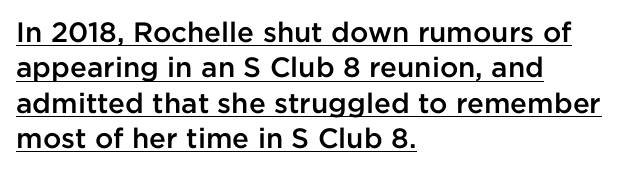
The image shows 28 px semibold sans-serif type, upright; set left-aligned, normal line spacing (1.26x), normal letter spacing, underlined; low stroke contrast and a medium x-height.
